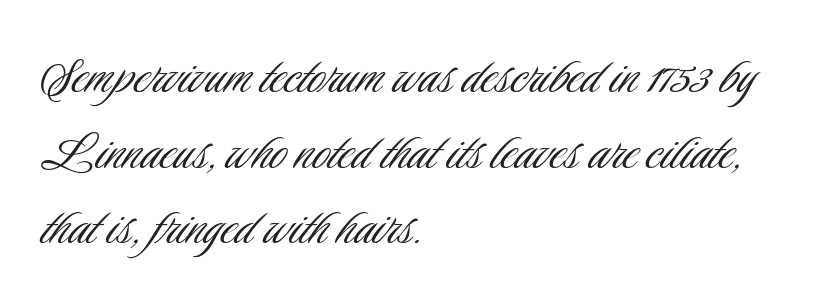
Q: Is the text bold? A: No.
Q: Is the text italic (slanted)? A: Yes.
Q: Is the typeface a serif or a sans-serif typeface? A: Sans-serif.
Q: Is the text underlined? A: No.
Q: How is the paragraph aligned? A: Left-aligned.
Q: Is the spacing between letters normal or unusually wide? A: Normal.
Q: Is the spacing between lines tight, normal or loose? A: Normal.
Q: Width (condensed, normal, or wide)? A: Condensed.
Q: Stroke contrast? A: Low.
Q: x-height? A: Small.
Q: Monospaced? A: No.
